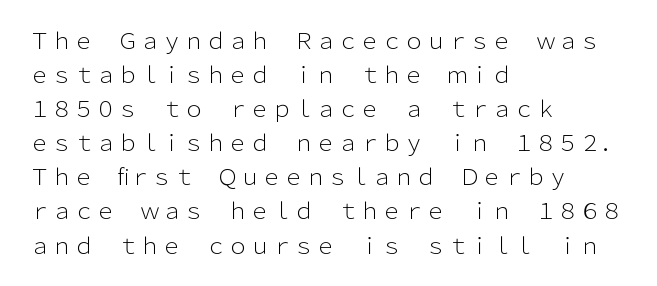
Caption: multi-line text, flush left, ragged right. Rendered with straight, roman letterforms. Beneath every word, the page is bare. Weight: not bold — regular or lighter. Nobody touched the tracking dial on this one. Vertically, the passage feels balanced, rows spaced as you'd expect.
